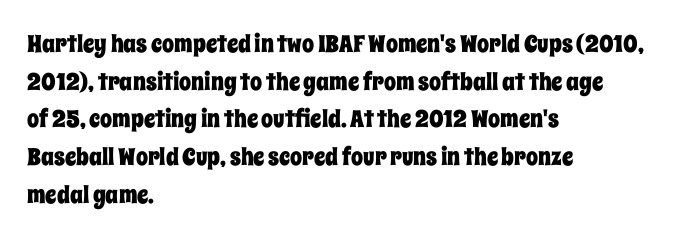
Q: Is the text italic (slanted)? A: No, it is upright.
Q: Is the text underlined? A: No.
Q: How is the paragraph aligned? A: Left-aligned.
Q: Is the spacing between letters normal or unusually wide? A: Normal.
Q: Is the spacing between lines tight, normal or loose? A: Normal.
